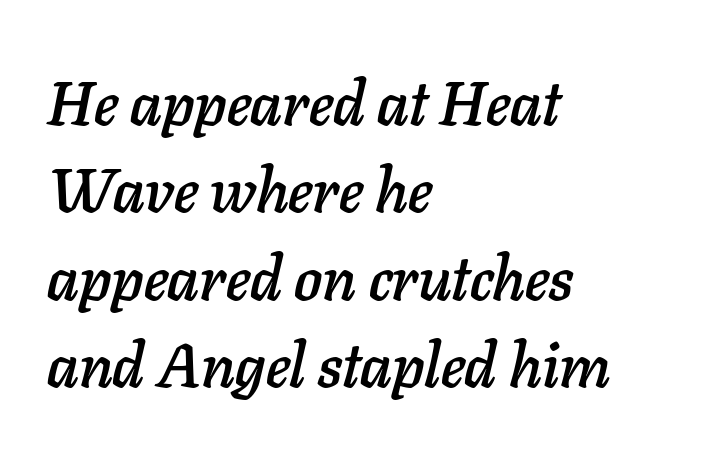
These lines keep a tight, regular rhythm from letter to letter. Proportional: the letters do not fall into vertical columns. Honestly, the row spacing looks completely unremarkable. Rule under the text: the space is simply empty. In terms of posture, this sample is oblique. If you drew a ruler down the left edge, every line would touch it.
